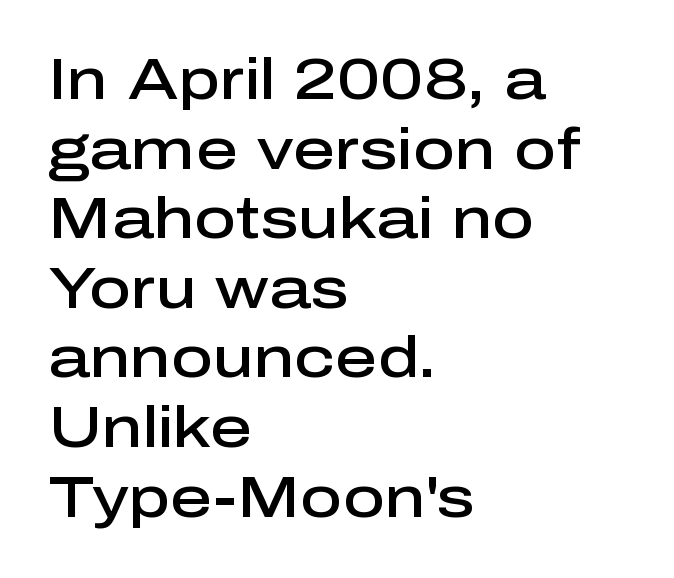
The letters stand upright; this is a roman face. What stands out about the letter spacing? Nothing — it is the standard amount. Spacing verdict: proportional, widths tailored to each character. The lines are quadded left.
